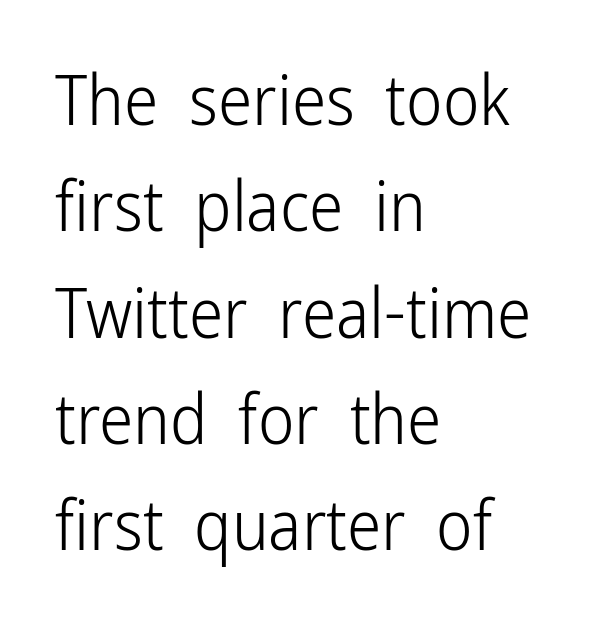
The image shows 69 px light, condensed sans-serif type, upright; set left-aligned, normal line spacing (1.54x), normal letter spacing, not underlined; low stroke contrast and a medium x-height.
